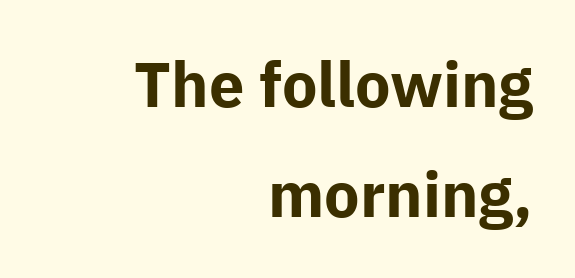
Q: Is the text bold? A: Yes.
Q: Is the text italic (slanted)? A: No, it is upright.
Q: Is the typeface a serif or a sans-serif typeface? A: Sans-serif.
Q: Is the text underlined? A: No.
Q: How is the paragraph aligned? A: Right-aligned.
Q: Is the spacing between letters normal or unusually wide? A: Normal.
Q: Width (condensed, normal, or wide)? A: Normal.
Q: Stroke contrast? A: Low.
Q: x-height? A: Medium.
Q: Monospaced? A: No.
